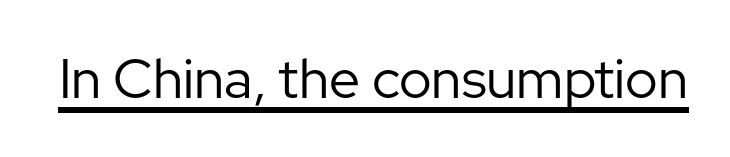
Q: Is the text bold? A: No.
Q: Is the text italic (slanted)? A: No, it is upright.
Q: Is the typeface a serif or a sans-serif typeface? A: Sans-serif.
Q: Is the text underlined? A: Yes.
Q: Is the spacing between letters normal or unusually wide? A: Normal.
Q: Width (condensed, normal, or wide)? A: Normal.
Q: Stroke contrast? A: Low.
Q: x-height? A: Medium.
Q: Monospaced? A: No.
